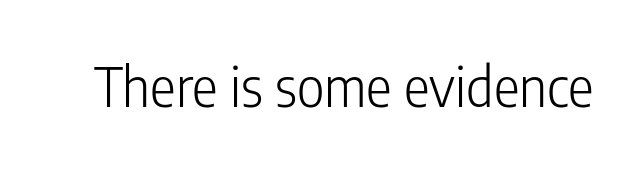
These lines are rendered in a variable-pitch font. Font category for this specimen: sans-serif. The lettering holds an erect, upright posture throughout. The zone under the glyphs is completely vacant. Letter spacing: default. Is this a heavy cut? Hardly; it is regular or lighter.
